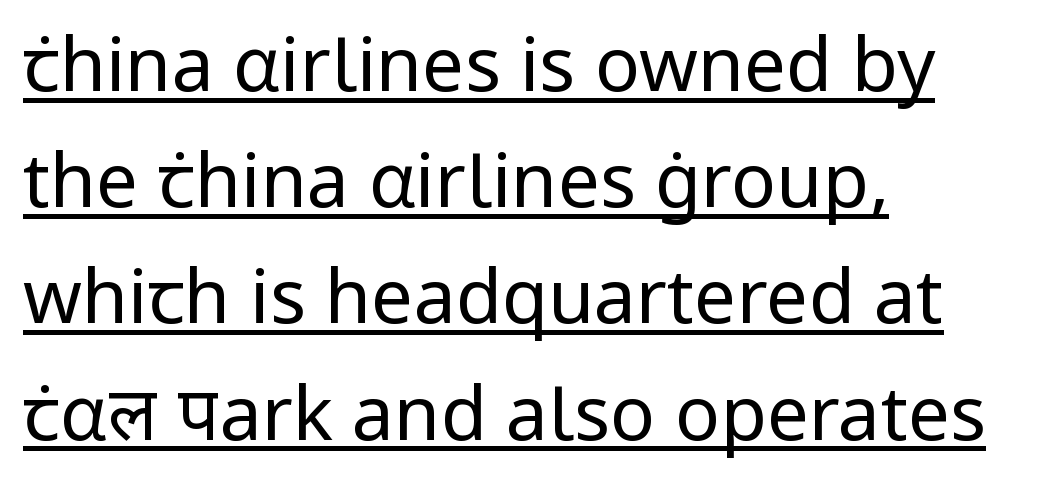
Q: Is the text bold? A: No.
Q: Is the text italic (slanted)? A: No, it is upright.
Q: Is the typeface a serif or a sans-serif typeface? A: Sans-serif.
Q: Is the text underlined? A: Yes.
Q: How is the paragraph aligned? A: Left-aligned.
Q: Is the spacing between letters normal or unusually wide? A: Normal.
Q: Is the spacing between lines tight, normal or loose? A: Normal.
Q: Width (condensed, normal, or wide)? A: Normal.
Q: Stroke contrast? A: Low.
Q: x-height? A: Medium.
Q: Monospaced? A: No.
